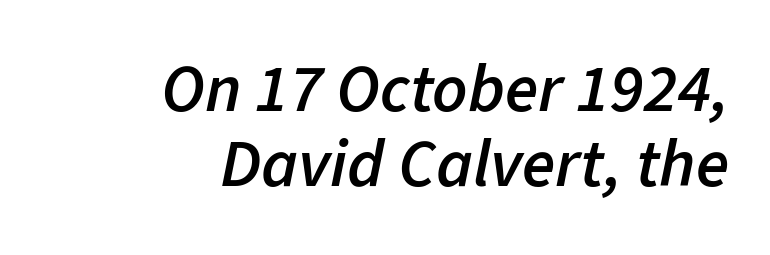
{"italic": "yes", "lean": "right", "slant_degrees": 11, "bold": "semi", "weight": "semibold", "width": "normal", "stroke_contrast": "low", "x_height": "medium", "monospaced": "no", "underline": "no", "align": "right", "line_spacing": "tight", "line_spacing_ratio": 1.1, "letter_spacing": "normal", "letter_spacing_em": 0.0, "glyph_px": 68}
